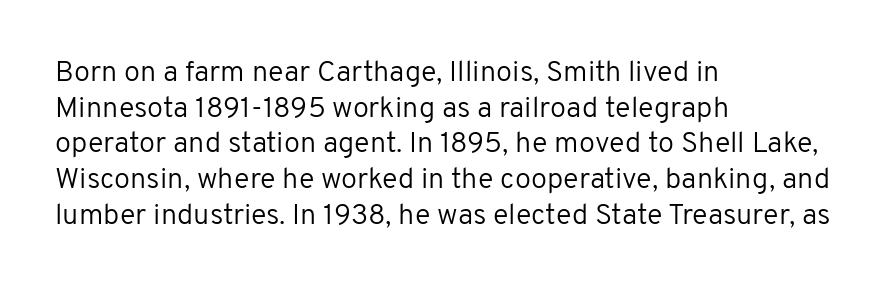
{"serif": "no", "italic": "no", "bold": "no", "weight": "regular", "width": "normal", "stroke_contrast": "low", "x_height": "medium", "monospaced": "no", "underline": "no", "align": "left", "line_spacing_ratio": 1.23, "letter_spacing": "normal", "letter_spacing_em": 0.0, "glyph_px": 29}
